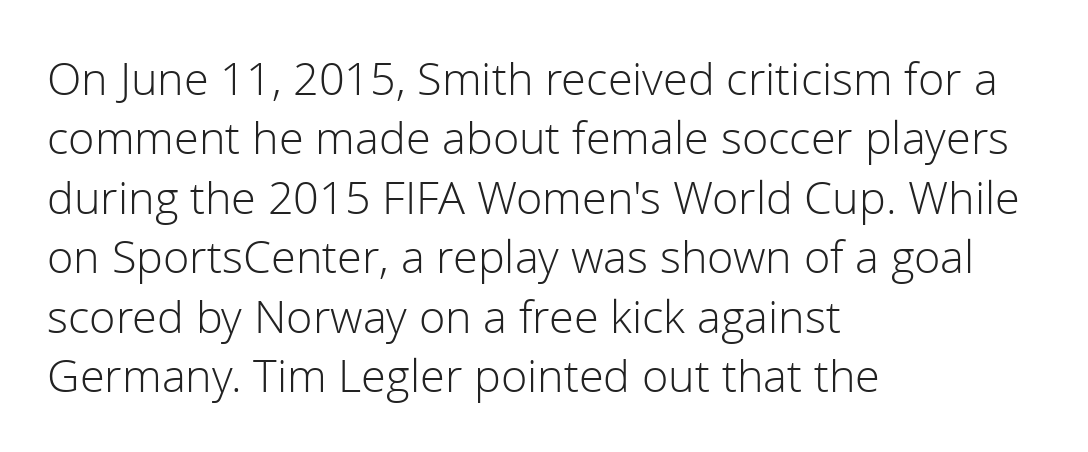
The image shows 45 px light sans-serif type, upright; set left-aligned, normal line spacing (1.32x), normal letter spacing, not underlined; low stroke contrast and a medium x-height.
